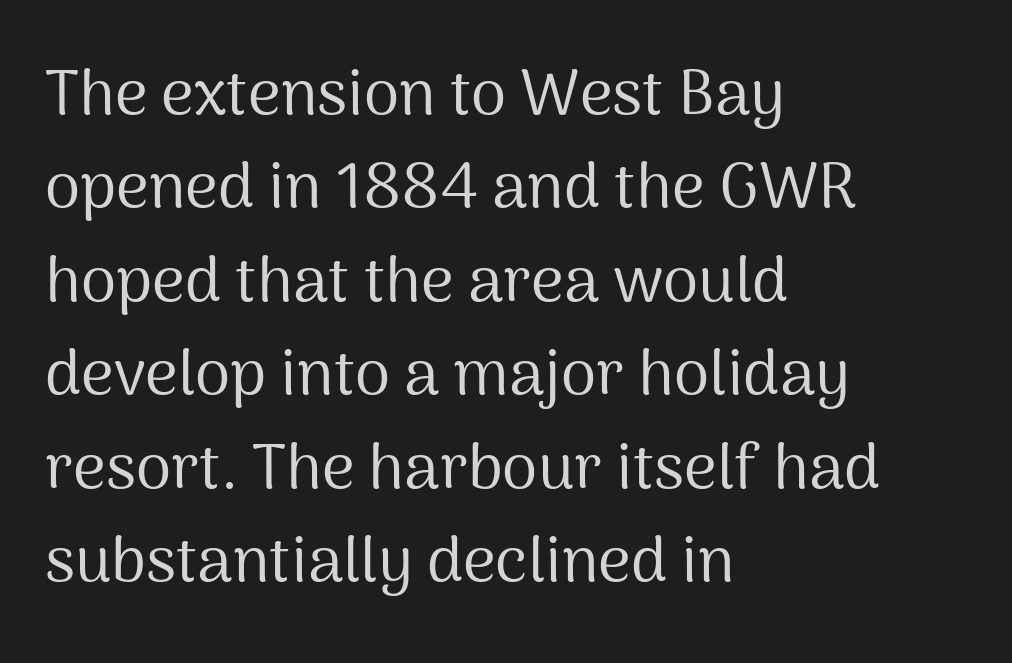
The image shows 64 px regular-weight sans-serif type, upright; set left-aligned, normal line spacing (1.46x), normal letter spacing, not underlined; medium stroke contrast and a medium x-height.
